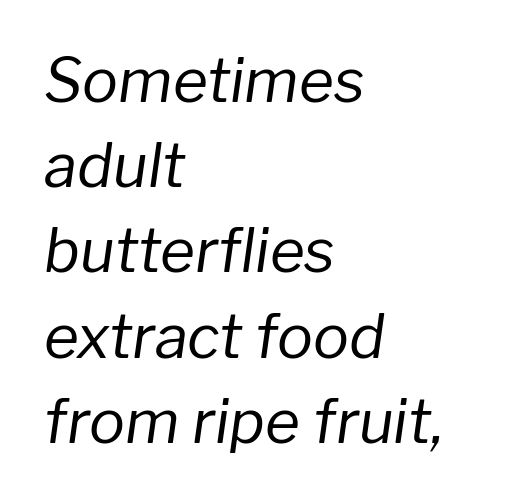
The image shows 60 px regular-weight type, italic (leaning right); set left-aligned, normal line spacing (1.42x), normal letter spacing, not underlined; low stroke contrast and a medium x-height.
